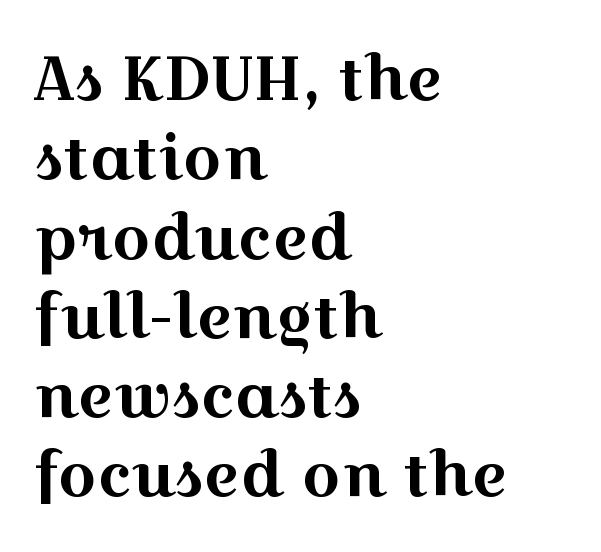
The image shows 61 px wide serif type, upright; set left-aligned, normal line spacing (1.3x), normal letter spacing, not underlined; a medium x-height.
